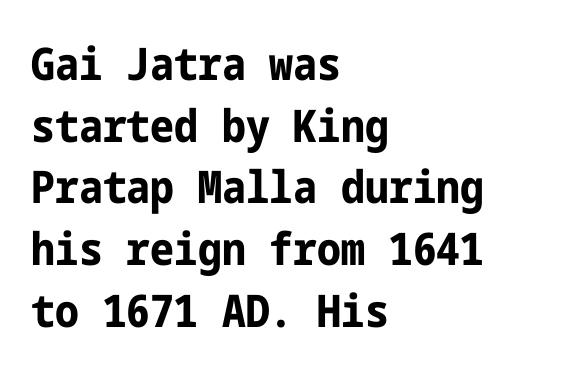
Q: Is the text bold? A: Yes.
Q: Is the text italic (slanted)? A: No, it is upright.
Q: Is the typeface a serif or a sans-serif typeface? A: Sans-serif.
Q: Is the text underlined? A: No.
Q: How is the paragraph aligned? A: Left-aligned.
Q: Is the spacing between letters normal or unusually wide? A: Normal.
Q: Is the spacing between lines tight, normal or loose? A: Normal.
Q: Width (condensed, normal, or wide)? A: Condensed.
Q: Stroke contrast? A: Low.
Q: x-height? A: Medium.
